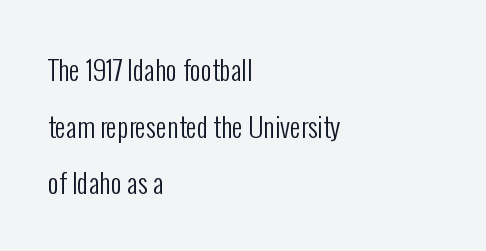
The rendering uses a large line-height, opening up the rows. Stems here are at most as thick as an everyday book face. The passage is arranged the way most books set body copy — flush left. The horizontal fit of the characters is conventional and even.
